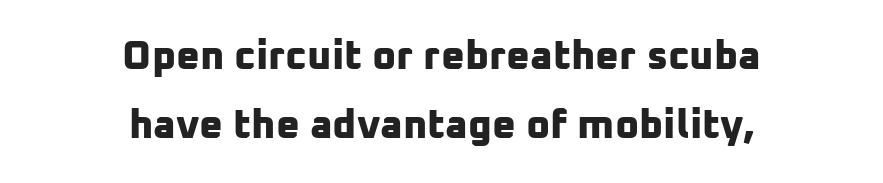
{"serif": "no", "bold": "yes", "weight": "bold", "width": "normal", "stroke_contrast": "low", "x_height": "medium", "monospaced": "no", "underline": "no", "align": "center", "line_spacing": "normal", "line_spacing_ratio": 1.68, "letter_spacing": "normal", "letter_spacing_em": 0.0, "glyph_px": 41}
